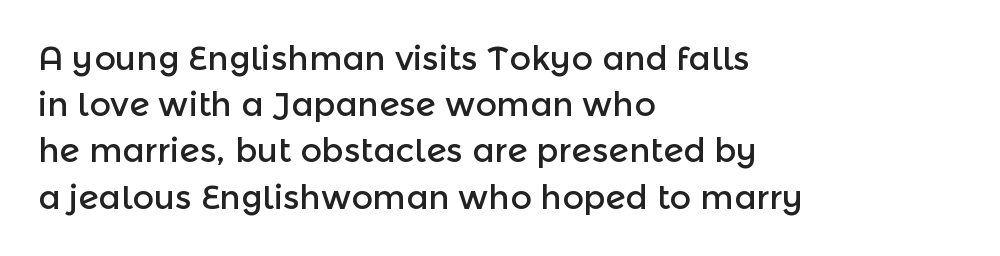
Each row of text sits above clean, open space. Here the glyphs are tracked normally, forming tight word shapes. Whoever set this chose a conventional vertical rhythm. You can tell it's not italic because the verticals are truly vertical.
